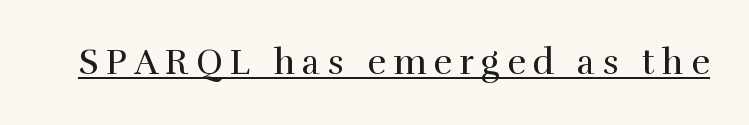
{"serif": "yes", "italic": "no", "bold": "no", "weight": "regular", "width": "normal", "x_height": "medium", "monospaced": "no", "underline": "yes", "letter_spacing": "wide", "letter_spacing_em": 0.21, "glyph_px": 35}
